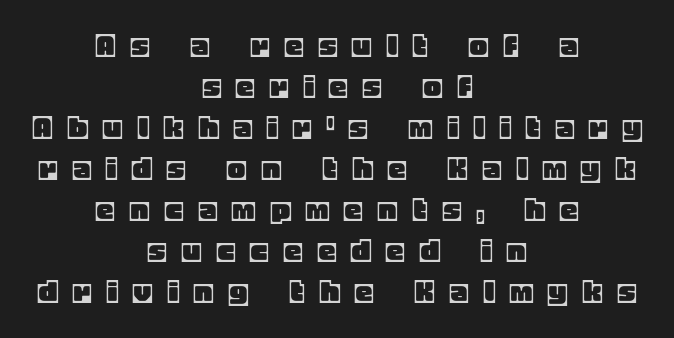
The image shows 35 px text type, upright; set centered, line spacing 1.17x, unusually wide letter spacing (+0.47 em), not underlined; a large x-height.
